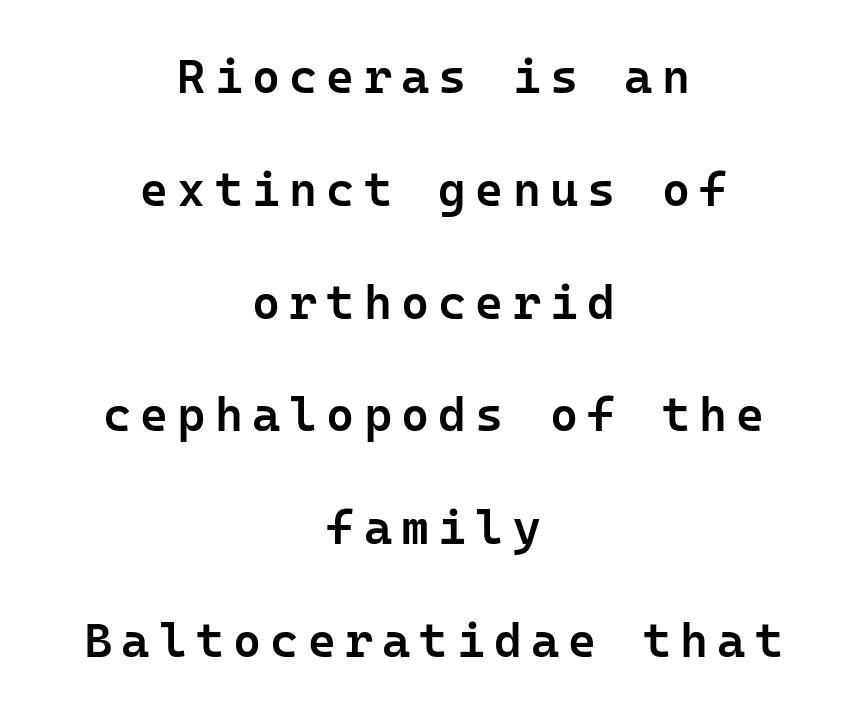
The image shows 48 px semibold sans-serif type, upright, monospaced; set centered, loose line spacing (2.35x), not underlined; low stroke contrast and a medium x-height.
